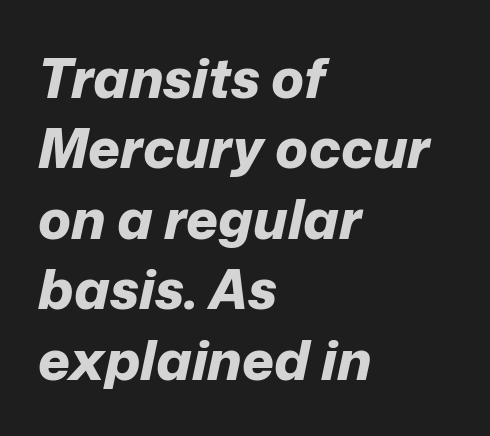
{"italic": "yes", "lean": "right", "slant_degrees": 12, "bold": "yes", "weight": "bold", "width": "normal", "stroke_contrast": "low", "x_height": "medium", "monospaced": "no", "underline": "no", "align": "left", "line_spacing": "normal", "line_spacing_ratio": 1.28, "letter_spacing": "normal", "letter_spacing_em": 0.0, "glyph_px": 55}
